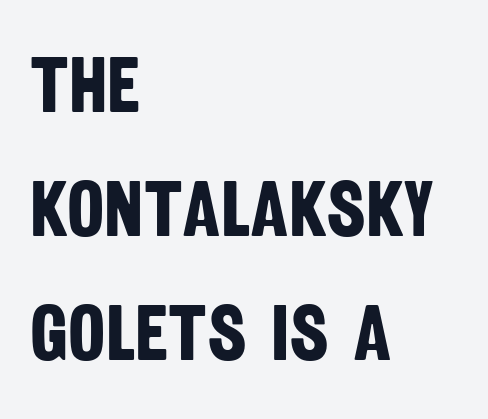
Think of a printed novel: that variable character pitch is what you see here. Anything drawn beneath the words? Only blank space. Are there feet on the stems? There aren't — it's a sans. Here the glyphs are tracked normally, forming tight word shapes. Students, this is bold: see how much ink each stroke carries.
